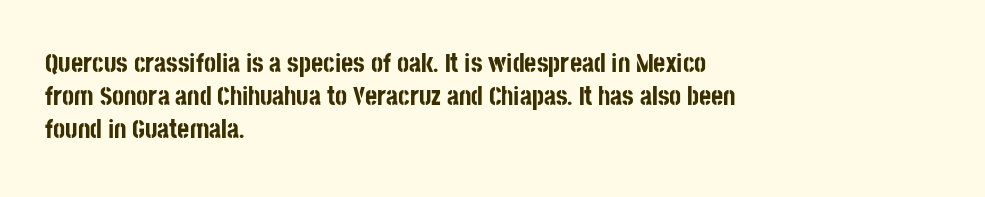
The leading is moderate, giving the passage an even texture. A dark, heavy texture on the line: the type is bold. Descenders hang freely into open space. Letter spacing: default. Notice how the passage keeps a crisp vertical edge on the left only. This is roman type, the default non-slanted kind.
